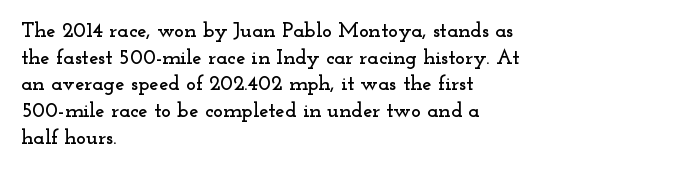
Q: Is the text italic (slanted)? A: No, it is upright.
Q: Is the text underlined? A: No.
Q: How is the paragraph aligned? A: Left-aligned.
Q: Is the spacing between letters normal or unusually wide? A: Normal.
Q: Is the spacing between lines tight, normal or loose? A: Normal.
